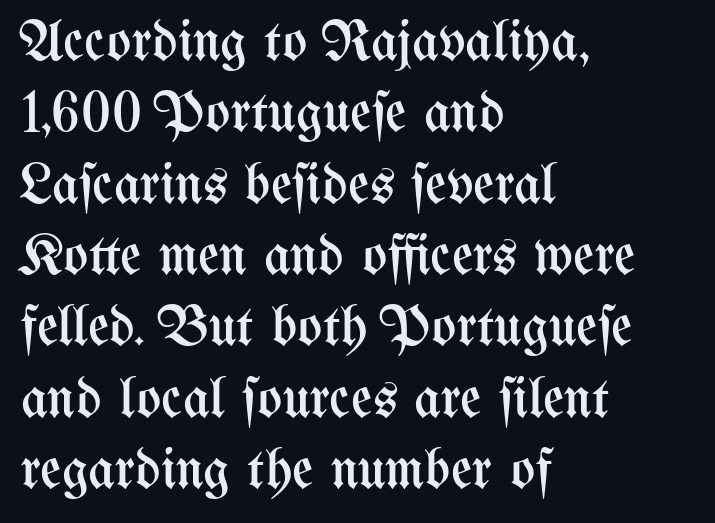
The image shows 58 px regular-weight, condensed type, upright; set left-aligned, line spacing 1.23x, normal letter spacing, not underlined; medium stroke contrast and a medium x-height.
